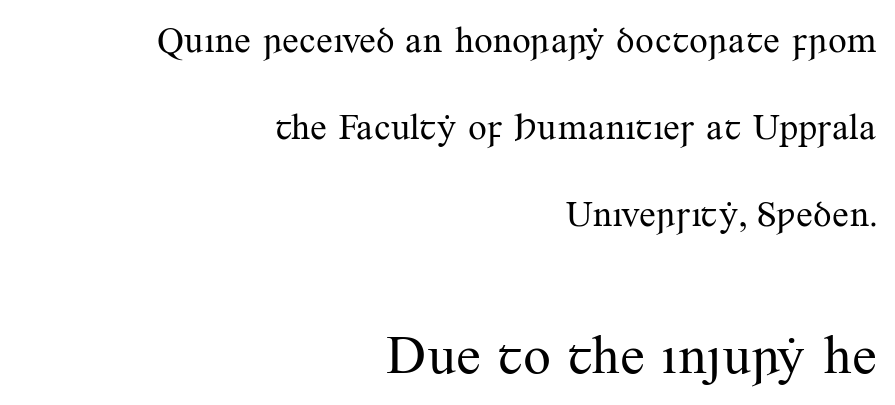
The image shows 55 px regular-weight serif type, upright; set right-aligned, loose line spacing (2.35x), normal letter spacing, not underlined; the second (bottom) block is 1.49x larger; medium stroke contrast and a small x-height.
